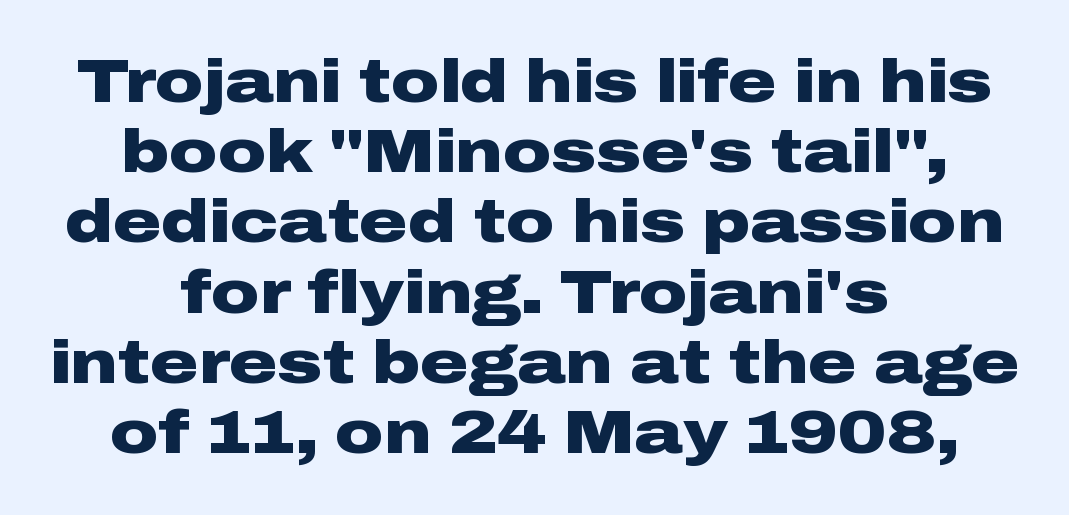
No word sits above an underline. If you folded the block vertically in half, each line would mirror itself in length. Plenty of ink on the page — the face is bold. The rendering keeps characters at their native spacing.
